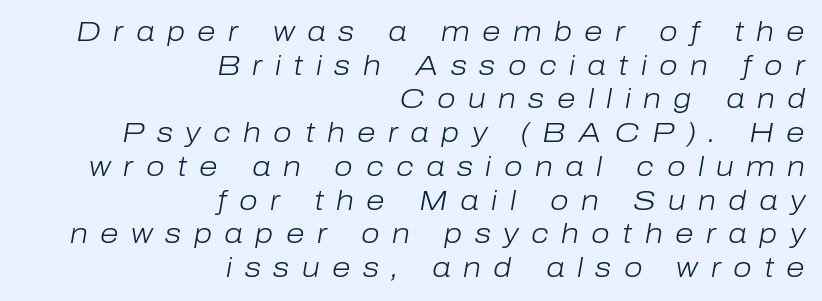
No extra ink here — the face is not bold. This rendering uses right alignment, leaving the left contour irregular. The zone under the glyphs is completely vacant. Whoever set this chose a conventional vertical rhythm. Each word looks stretched out because of the extra space between its letters.
